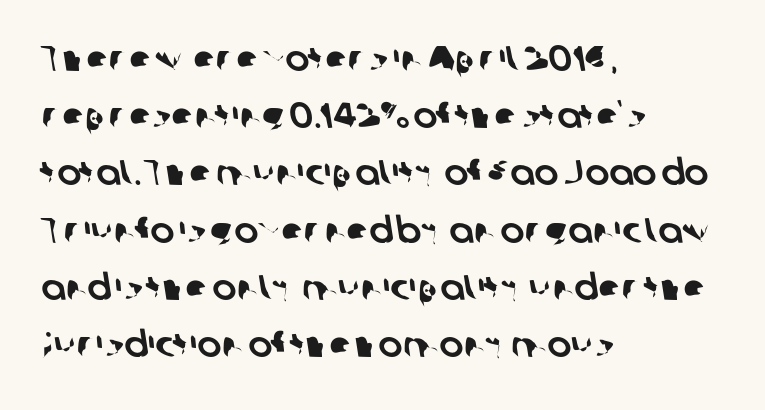
The image shows 36 px sans-serif type; set left-aligned, normal line spacing (1.59x), normal letter spacing, not underlined; low stroke contrast and a medium x-height.
